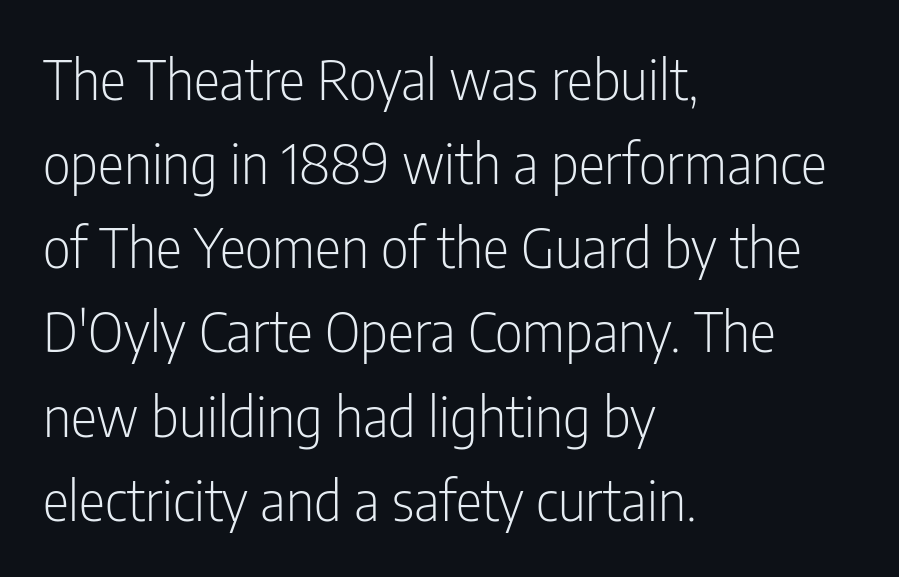
Q: Is the text bold? A: No.
Q: Is the text italic (slanted)? A: No, it is upright.
Q: Is the typeface a serif or a sans-serif typeface? A: Sans-serif.
Q: Is the text underlined? A: No.
Q: How is the paragraph aligned? A: Left-aligned.
Q: Is the spacing between letters normal or unusually wide? A: Normal.
Q: Is the spacing between lines tight, normal or loose? A: Normal.
Q: Width (condensed, normal, or wide)? A: Condensed.
Q: Stroke contrast? A: Low.
Q: x-height? A: Medium.
Q: Monospaced? A: No.
